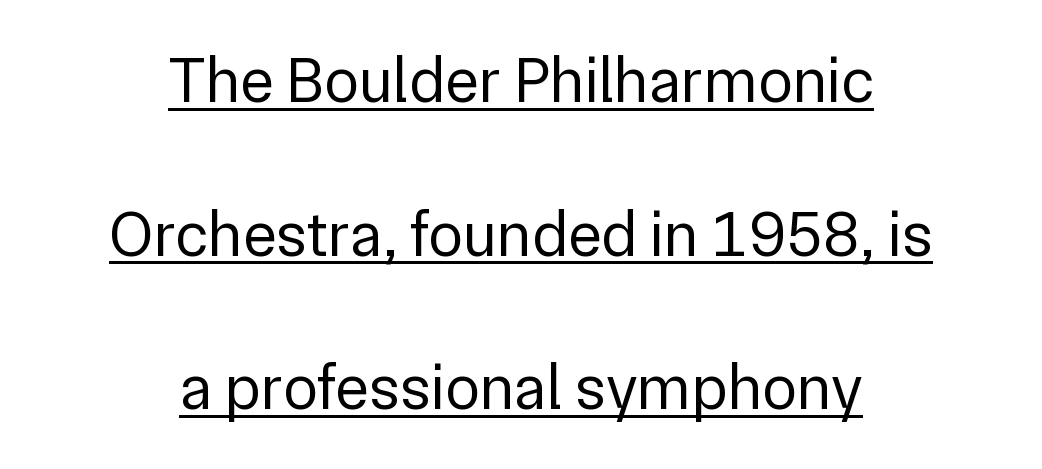
The image shows 64 px regular-weight sans-serif type, upright; set centered, loose line spacing (2.4x), normal letter spacing, underlined; low stroke contrast and a medium x-height.
